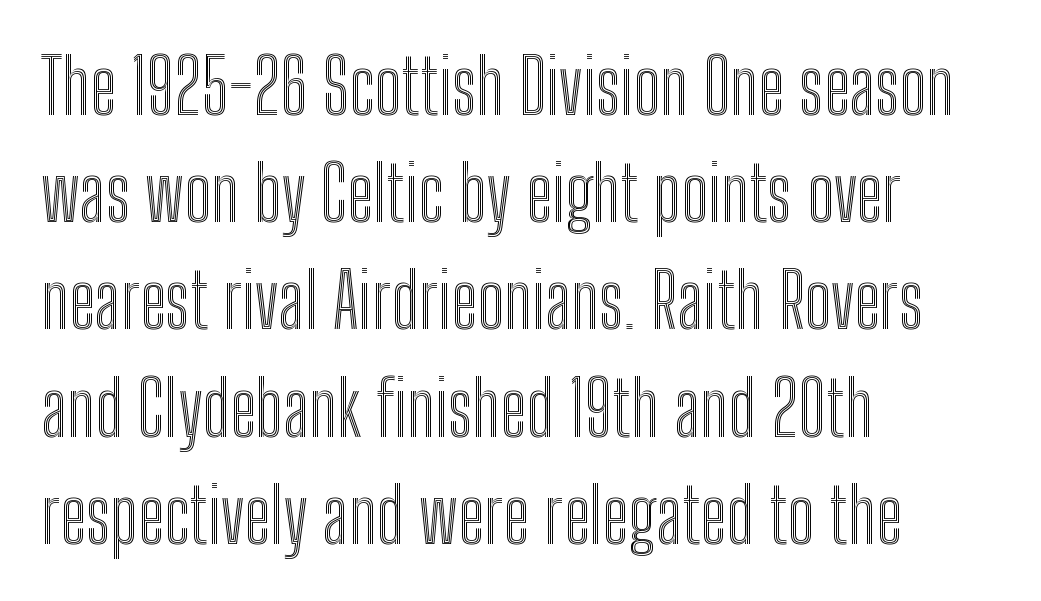
The image shows 75 px condensed type, upright; set left-aligned, normal line spacing (1.43x), normal letter spacing, not underlined; a medium x-height.
